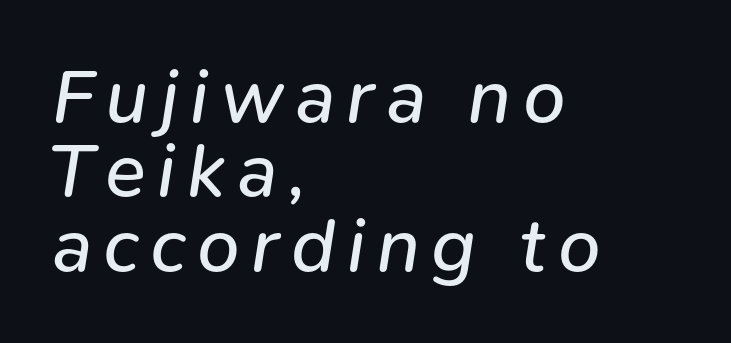
Q: Is the text bold? A: No.
Q: Is the text italic (slanted)? A: Yes, it leans right by about 9 degrees.
Q: Is the text underlined? A: No.
Q: How is the paragraph aligned? A: Left-aligned.
Q: Is the spacing between lines tight, normal or loose? A: Tight.
Q: Width (condensed, normal, or wide)? A: Normal.
Q: Stroke contrast? A: Low.
Q: x-height? A: Medium.
Q: Monospaced? A: No.
